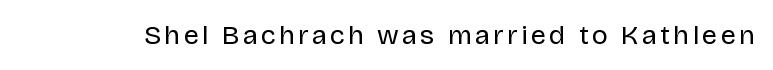
The image shows 27 px text type, upright; set not underlined.
